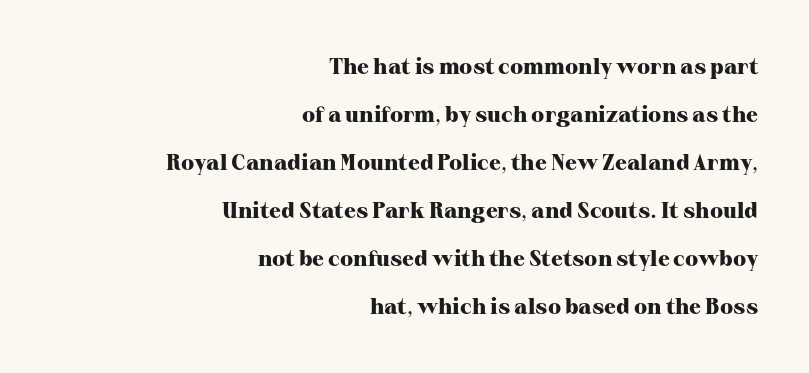
The image shows 22 px bold type, upright; set right-aligned, loose line spacing (2.18x), normal letter spacing, not underlined.
